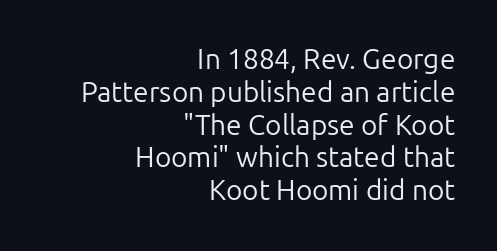
Looks like regular typesetting: each glyph gets only the width it needs. Stems here are at most as thick as an everyday book face. Check the space under the baseline: it is left empty. The font family rendered here belongs to the sans-serif group. The lettering stays uniformly vertical, giving the passage a roman look. A student would call this right alignment; a typographer would say flush right, rag left.
